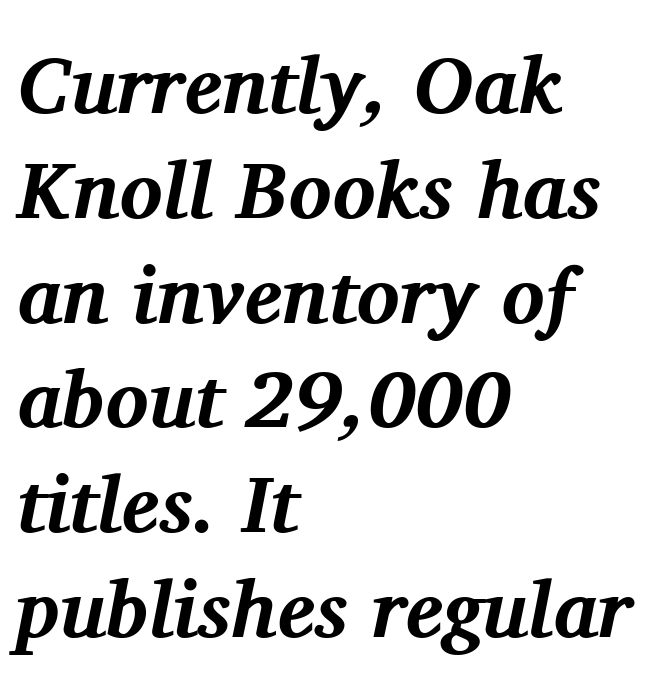
{"serif": "yes", "italic": "yes", "lean": "right", "slant_degrees": 11, "bold": "yes", "weight": "bold", "width": "normal", "stroke_contrast": "medium", "x_height": "medium", "monospaced": "no", "underline": "no", "align": "left", "line_spacing": "normal", "line_spacing_ratio": 1.31, "letter_spacing": "normal", "letter_spacing_em": 0.0, "glyph_px": 80}
